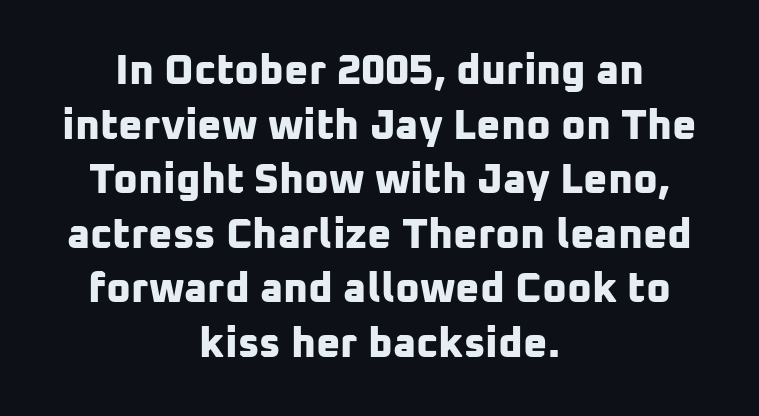
Q: Is the text bold? A: Yes.
Q: Is the typeface a serif or a sans-serif typeface? A: Sans-serif.
Q: Is the text underlined? A: No.
Q: How is the paragraph aligned? A: Centered.
Q: Is the spacing between letters normal or unusually wide? A: Normal.
Q: Is the spacing between lines tight, normal or loose? A: Normal.
Q: Width (condensed, normal, or wide)? A: Normal.
Q: Stroke contrast? A: Low.
Q: x-height? A: Medium.
Q: Monospaced? A: No.
